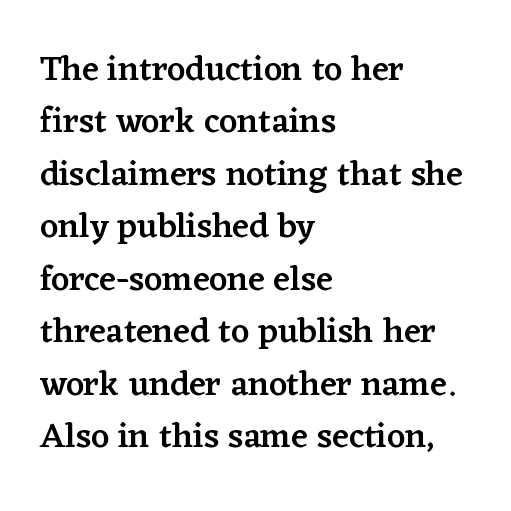
Q: Is the text bold? A: Semi-bold.
Q: Is the text italic (slanted)? A: No, it is upright.
Q: Is the typeface a serif or a sans-serif typeface? A: Serif.
Q: Is the text underlined? A: No.
Q: How is the paragraph aligned? A: Left-aligned.
Q: Is the spacing between letters normal or unusually wide? A: Normal.
Q: Is the spacing between lines tight, normal or loose? A: Normal.
Q: Width (condensed, normal, or wide)? A: Normal.
Q: Stroke contrast? A: Low.
Q: x-height? A: Medium.
Q: Monospaced? A: No.
